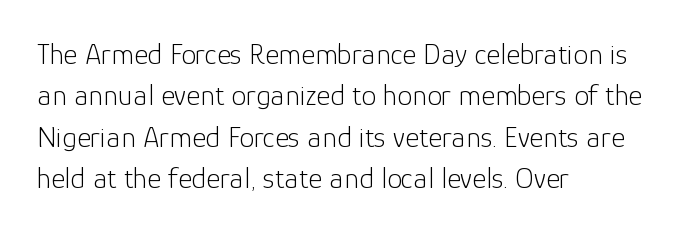
Q: Is the text bold? A: No.
Q: Is the text italic (slanted)? A: No, it is upright.
Q: Is the typeface a serif or a sans-serif typeface? A: Sans-serif.
Q: Is the text underlined? A: No.
Q: How is the paragraph aligned? A: Left-aligned.
Q: Is the spacing between letters normal or unusually wide? A: Normal.
Q: Is the spacing between lines tight, normal or loose? A: Normal.
Q: Width (condensed, normal, or wide)? A: Normal.
Q: Stroke contrast? A: Low.
Q: x-height? A: Medium.
Q: Monospaced? A: No.
